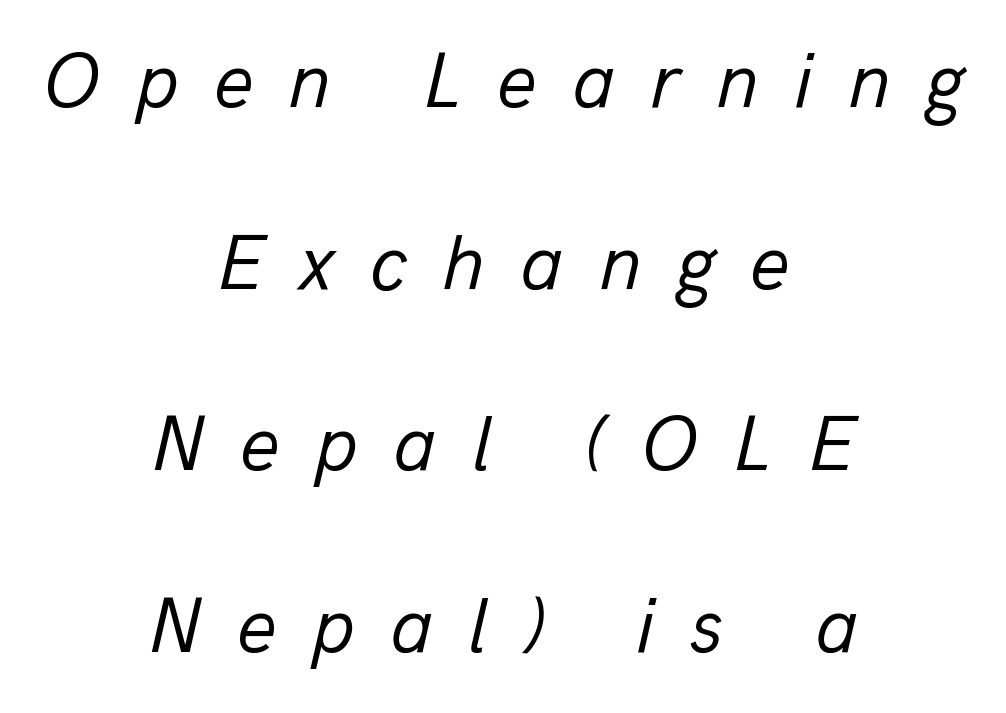
The image shows 78 px regular-weight type, italic (leaning right); set centered, loose line spacing (2.33x), unusually wide letter spacing (+0.45 em), not underlined; low stroke contrast and a medium x-height.
